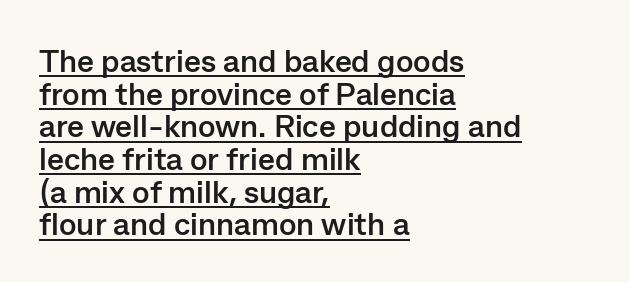
Caption: bold face, heavy strokes. The face used here appears with an underline applied. Ascenders rise straight up at ninety degrees. Students, observe: this is what under-led, compact text looks like.
